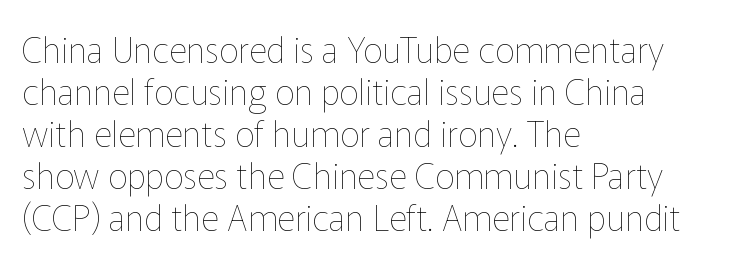
The letters sit at their default tracking, neither squeezed nor spread. Underline: absent. Weight class: somewhere from thin through regular. Ascenders rise straight up at ninety degrees. Spacing verdict: proportional, widths tailored to each character. Teacher's note: observe the even left margin — that is flush-left alignment.
